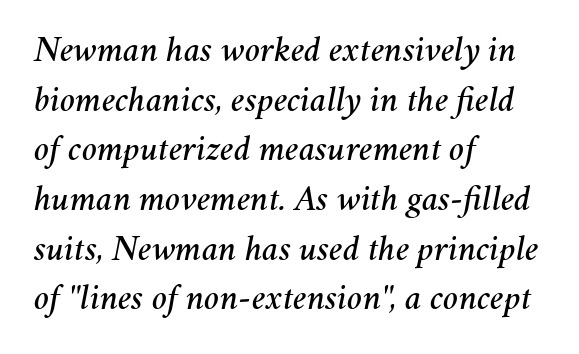
{"italic": "yes", "lean": "right", "slant_degrees": 11, "width": "normal", "stroke_contrast": "medium", "x_height": "medium", "monospaced": "no", "underline": "no", "align": "left", "line_spacing": "normal", "line_spacing_ratio": 1.38, "letter_spacing": "normal", "letter_spacing_em": 0.0, "glyph_px": 36}
